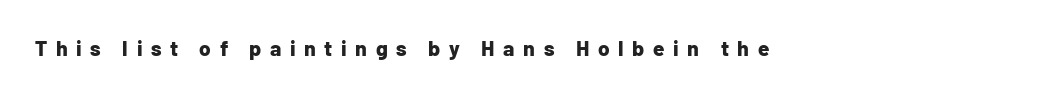
{"italic": "no", "bold": "yes", "underline": "no", "letter_spacing": "wide", "letter_spacing_em": 0.41, "glyph_px": 21}
